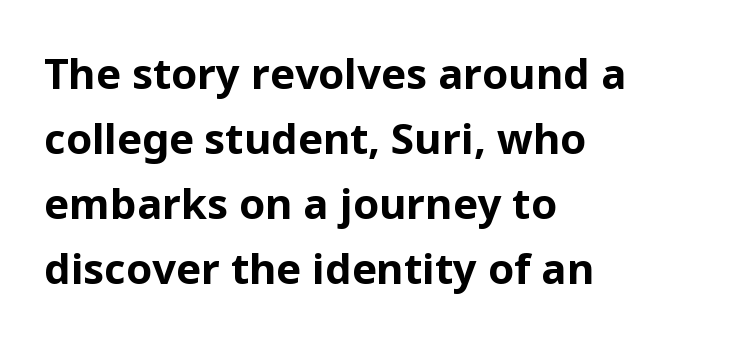
The face used here is proportionally spaced, like ordinary book or web type. In terms of weight, the rendering is a true, heavy bold. This is roman type, the default non-slanted kind. If you measured baseline to baseline, you'd find a middling distance.
